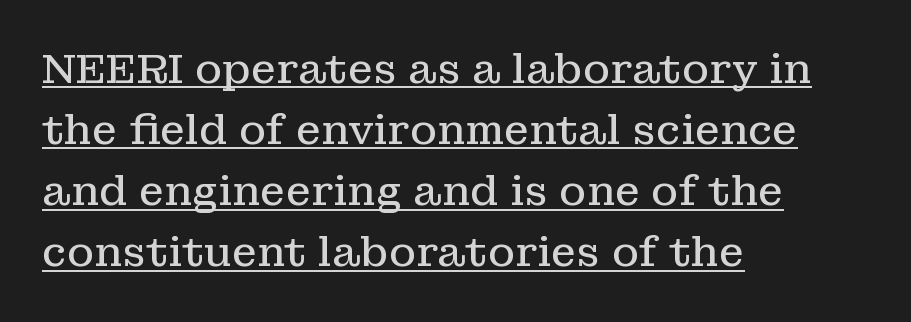
{"serif": "yes", "italic": "no", "bold": "no", "weight": "regular", "width": "normal", "stroke_contrast": "low", "x_height": "medium", "monospaced": "no", "underline": "yes", "align": "left", "line_spacing": "normal", "line_spacing_ratio": 1.49, "letter_spacing": "normal", "letter_spacing_em": 0.0, "glyph_px": 41}
